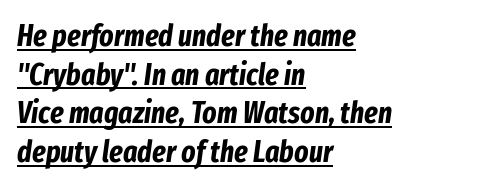
Somebody hit Ctrl+U on this one — the words are underlined. Students, this is bold: see how much ink each stroke carries. Each line starts at the same left margin while the right side varies. Leading: standard. Emphasis-style slanted type is in use.
